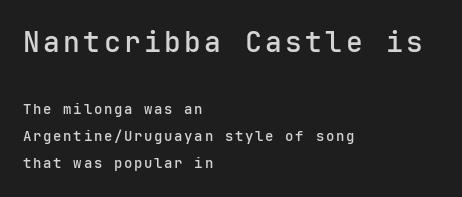
Q: Is the text italic (slanted)? A: No, it is upright.
Q: Is the typeface a serif or a sans-serif typeface? A: Sans-serif.
Q: Is the text underlined? A: No.
Q: How is the paragraph aligned? A: Left-aligned.
Q: Is the spacing between lines tight, normal or loose? A: Loose.
Q: Which block of text is set in a larger size, the first (top) or the second (bottom)? A: The first (top) one.
Q: Width (condensed, normal, or wide)? A: Normal.
Q: Stroke contrast? A: Low.
Q: x-height? A: Medium.
Q: Monospaced? A: Yes.
